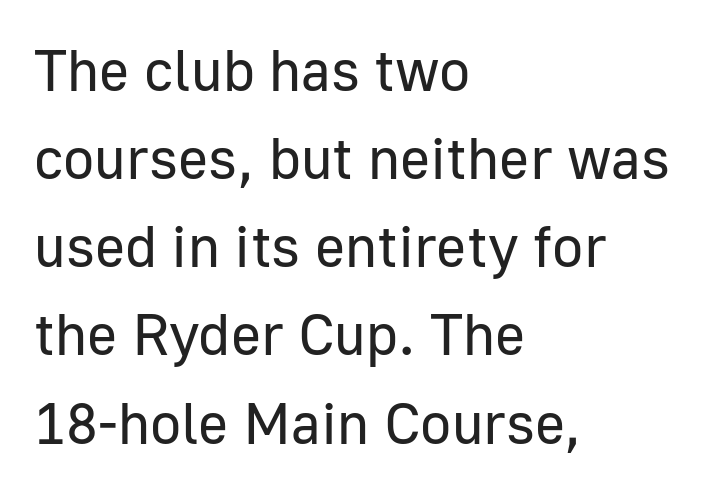
Check where the strokes stop: nothing finishes them off — pure sans. Every stem runs plumb, perpendicular to the baseline. Weight class: somewhere from thin through regular. Students, note that the glyphs here touch the page at normal intervals. The space directly below the letters is spotless.
